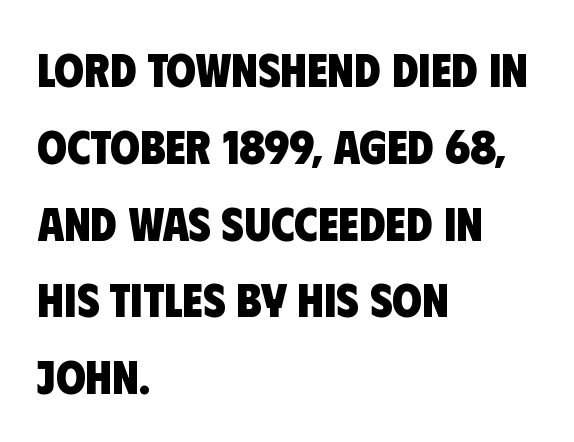
The string is rendered with underlining switched off. Strong, thick strokes mark this as bold type. You could not count columns in this text — the font is proportionally spaced. Does extra space separate the letters? No, they use regular spacing. A sans-serif font was chosen for this passage. Regular leading.
